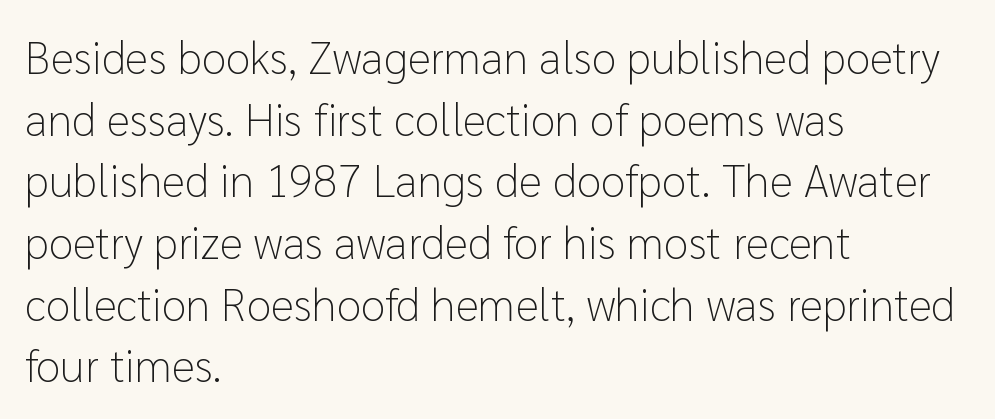
{"serif": "no", "italic": "no", "bold": "no", "weight": "light", "width": "normal", "stroke_contrast": "low", "x_height": "medium", "monospaced": "no", "underline": "no", "align": "left", "line_spacing": "normal", "line_spacing_ratio": 1.37, "letter_spacing": "normal", "letter_spacing_em": 0.0, "glyph_px": 45}
